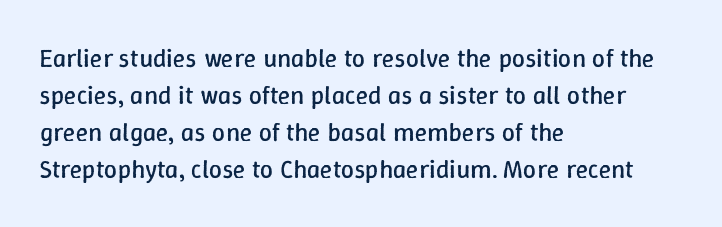
Q: Is the text bold? A: No.
Q: Is the text italic (slanted)? A: No, it is upright.
Q: Is the text underlined? A: No.
Q: How is the paragraph aligned? A: Left-aligned.
Q: Is the spacing between letters normal or unusually wide? A: Normal.
Q: Is the spacing between lines tight, normal or loose? A: Normal.
